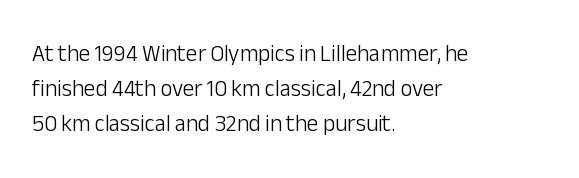
Weight: not bold — regular or lighter. The typesetter chose a ragged-right arrangement here. Each new line begins a customary step beneath the previous one. You could call the tracking neutral — neither tight nor loose. Only glyphs here, with clear space below each row. You can tell it's not italic because the verticals are truly vertical.
